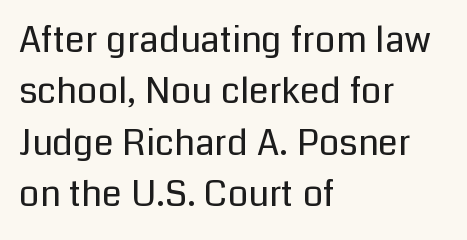
Q: Is the text bold? A: No.
Q: Is the text italic (slanted)? A: No, it is upright.
Q: Is the typeface a serif or a sans-serif typeface? A: Sans-serif.
Q: Is the text underlined? A: No.
Q: How is the paragraph aligned? A: Left-aligned.
Q: Is the spacing between letters normal or unusually wide? A: Normal.
Q: Is the spacing between lines tight, normal or loose? A: Normal.
Q: Width (condensed, normal, or wide)? A: Normal.
Q: Stroke contrast? A: Low.
Q: x-height? A: Medium.
Q: Monospaced? A: No.
